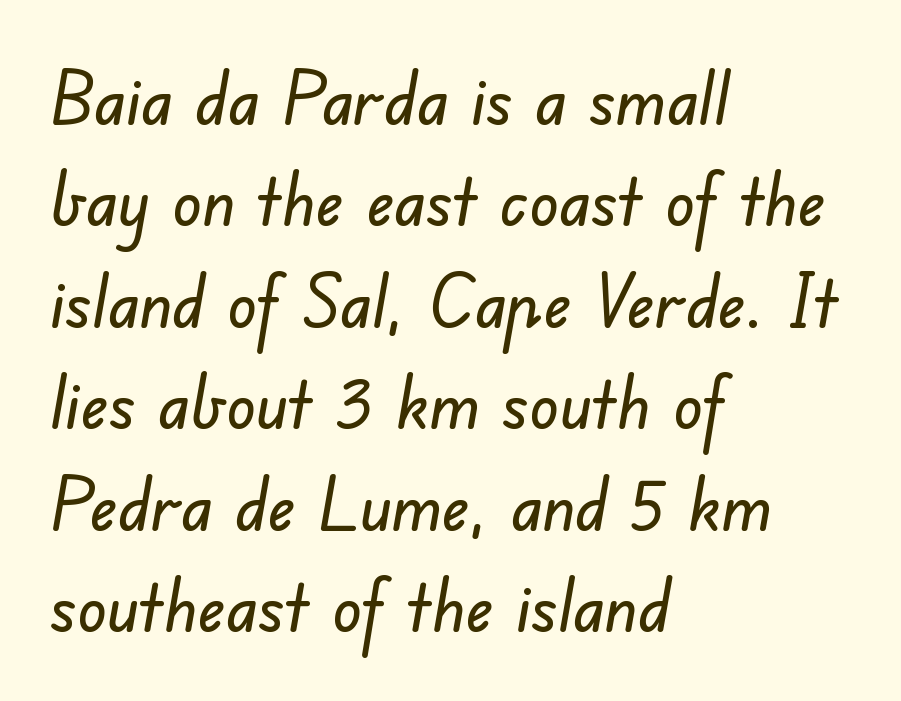
Q: Is the typeface a serif or a sans-serif typeface? A: Sans-serif.
Q: Is the text underlined? A: No.
Q: How is the paragraph aligned? A: Left-aligned.
Q: Is the spacing between letters normal or unusually wide? A: Normal.
Q: Is the spacing between lines tight, normal or loose? A: Normal.
Q: Width (condensed, normal, or wide)? A: Normal.
Q: Stroke contrast? A: Low.
Q: x-height? A: Small.
Q: Monospaced? A: No.
